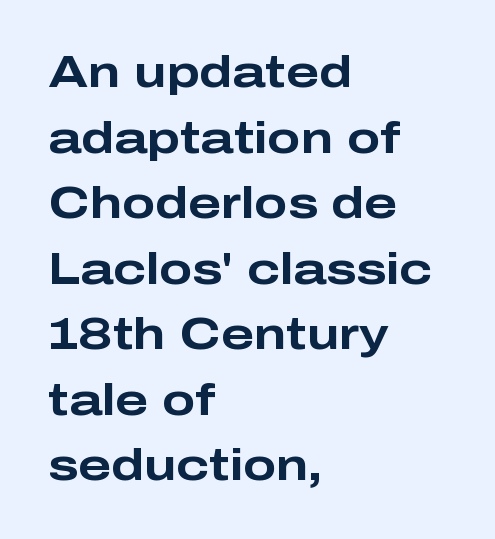
Typeset ragged right — the left edge is the straight one. Reading down the column, the eye jumps a familiar distance to each next line. Nobody drew a line under any word here. Letter spacing: default. Letterform terminals end flat and unadorned throughout the passage. Unlike italic type, these characters show no tilt at all.
